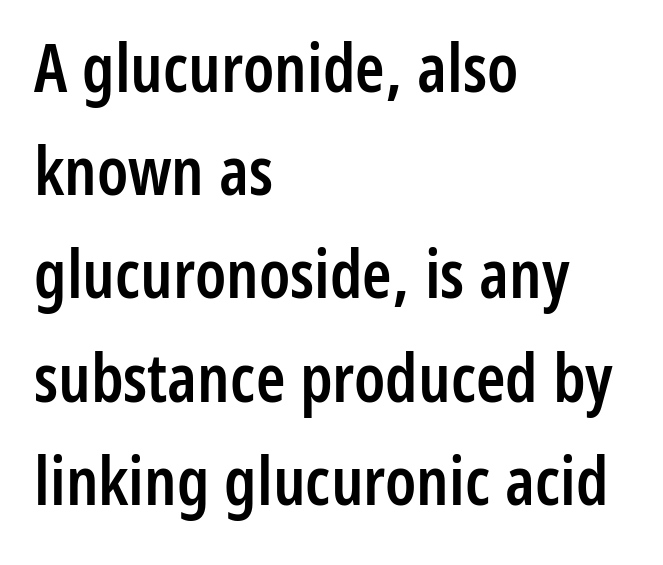
{"serif": "no", "italic": "no", "bold": "semi", "weight": "semibold", "width": "condensed", "stroke_contrast": "low", "x_height": "medium", "monospaced": "no", "underline": "no", "align": "left", "line_spacing": "normal", "line_spacing_ratio": 1.54, "letter_spacing": "normal", "letter_spacing_em": 0.0, "glyph_px": 67}
